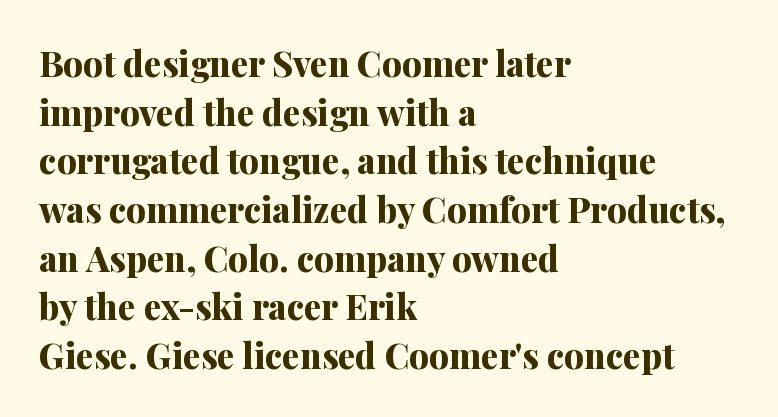
{"serif": "yes", "italic": "no", "bold": "yes", "weight": "bold", "width": "normal", "stroke_contrast": "medium", "x_height": "medium", "monospaced": "no", "underline": "no", "align": "left", "line_spacing": "normal", "line_spacing_ratio": 1.39, "letter_spacing": "normal", "letter_spacing_em": 0.0, "glyph_px": 35}
